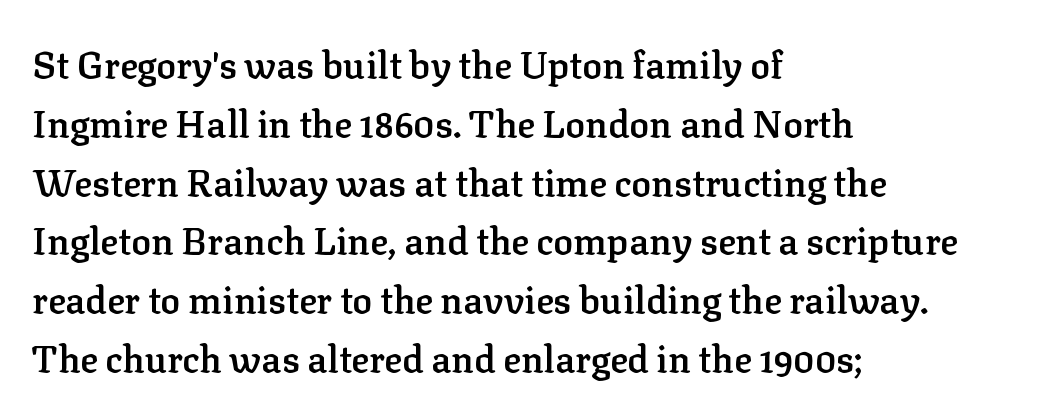
{"serif": "yes", "italic": "no", "bold": "semi", "weight": "semibold", "width": "normal", "stroke_contrast": "low", "x_height": "medium", "monospaced": "no", "underline": "no", "align": "left", "line_spacing": "normal", "line_spacing_ratio": 1.59, "letter_spacing": "normal", "letter_spacing_em": 0.0, "glyph_px": 37}
